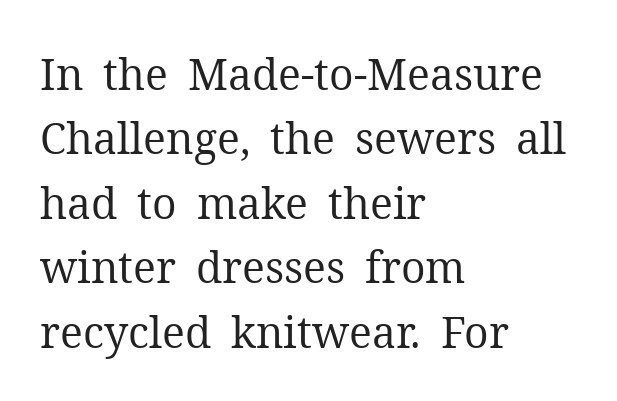
The strokes are not fattened; the text isn't bold. Clear beneath every line of the passage. This block has exactly the height ordinary leading produces. Is the letter spacing exaggerated? No — it looks like the ordinary default. Serifs: yes, visible at the terminals of the letterforms. The passage shown is typed in a proportional face where columns would drift.
